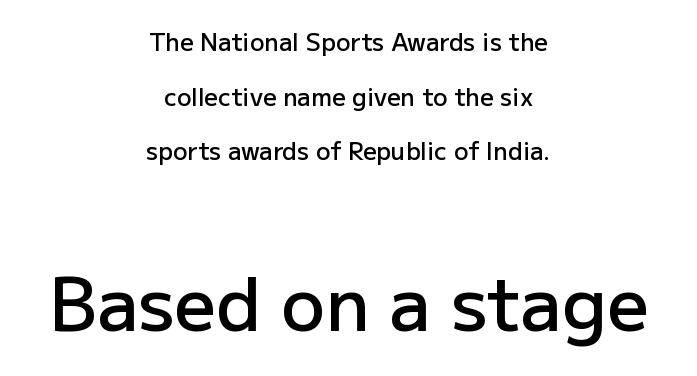
The image shows 73 px semibold sans-serif type, upright; set centered, loose line spacing (2.28x), normal letter spacing, not underlined; the second (bottom) block is 3.04x larger; low stroke contrast and a medium x-height.
